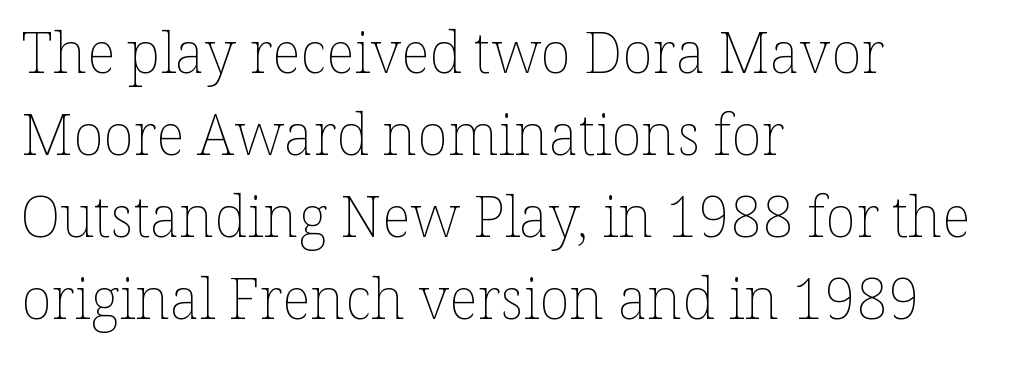
{"italic": "no", "bold": "no", "weight": "thin", "width": "normal", "stroke_contrast": "low", "x_height": "medium", "monospaced": "no", "underline": "no", "align": "left", "line_spacing": "normal", "line_spacing_ratio": 1.44, "letter_spacing": "normal", "letter_spacing_em": 0.0, "glyph_px": 57}
